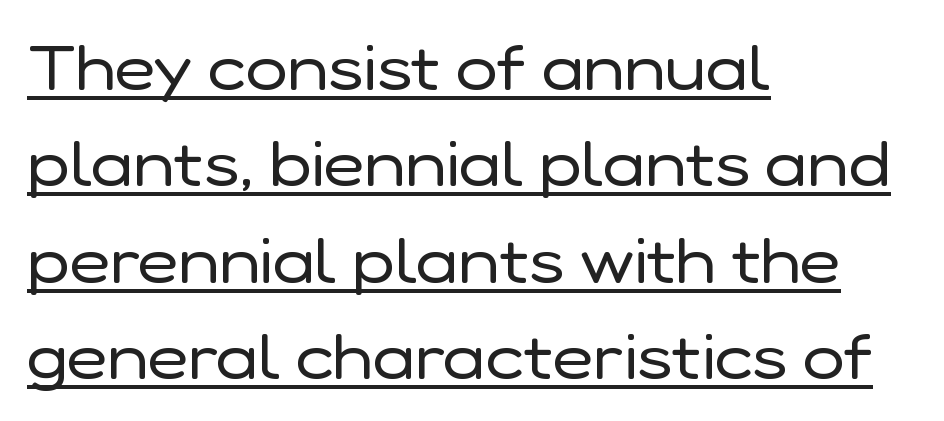
{"serif": "no", "italic": "no", "bold": "no", "weight": "regular", "width": "normal", "stroke_contrast": "low", "x_height": "medium", "monospaced": "no", "underline": "yes", "align": "left", "line_spacing": "normal", "line_spacing_ratio": 1.53, "letter_spacing": "normal", "letter_spacing_em": 0.0, "glyph_px": 63}
